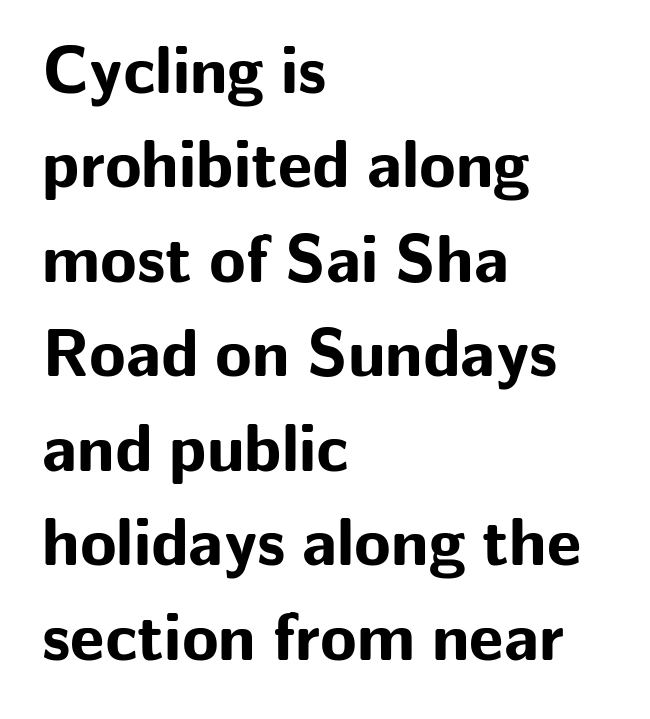
Q: Is the text bold? A: Yes.
Q: Is the text italic (slanted)? A: No, it is upright.
Q: Is the typeface a serif or a sans-serif typeface? A: Sans-serif.
Q: Is the text underlined? A: No.
Q: How is the paragraph aligned? A: Left-aligned.
Q: Is the spacing between letters normal or unusually wide? A: Normal.
Q: Is the spacing between lines tight, normal or loose? A: Normal.
Q: Width (condensed, normal, or wide)? A: Normal.
Q: Stroke contrast? A: Low.
Q: x-height? A: Medium.
Q: Monospaced? A: No.
